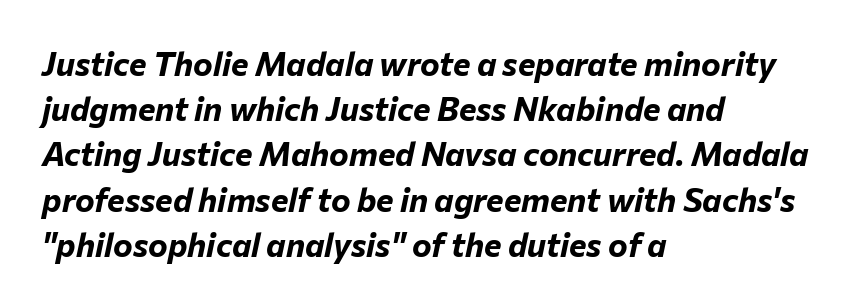
The image shows 33 px bold type, italic (leaning right); set left-aligned, normal line spacing (1.37x), normal letter spacing, not underlined; low stroke contrast and a medium x-height.
